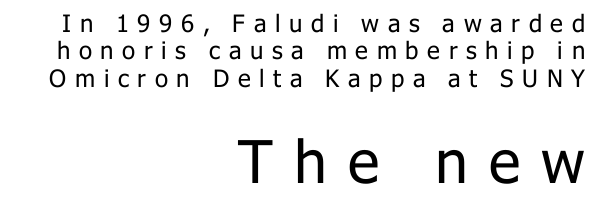
{"serif": "no", "italic": "no", "bold": "no", "weight": "regular", "width": "normal", "stroke_contrast": "low", "x_height": "medium", "monospaced": "no", "underline": "no", "align": "right", "line_spacing": "tight", "line_spacing_ratio": 1.14, "letter_spacing": "wide", "letter_spacing_em": 0.36, "larger_block": "second", "size_ratio": 2.46, "glyph_px": 59}
